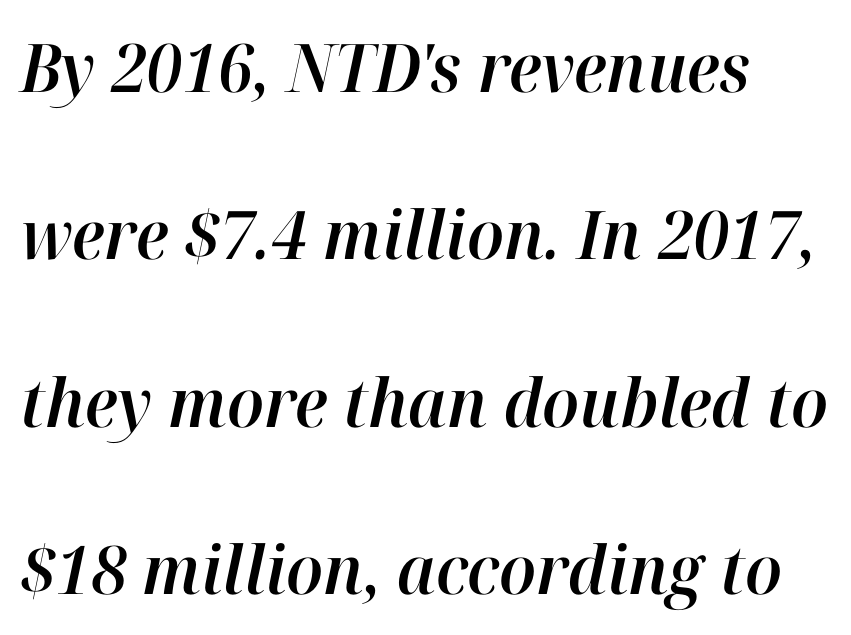
The image shows 67 px text type, italic (leaning right); set loose line spacing (2.5x), normal letter spacing, not underlined; high stroke contrast and a medium x-height.
